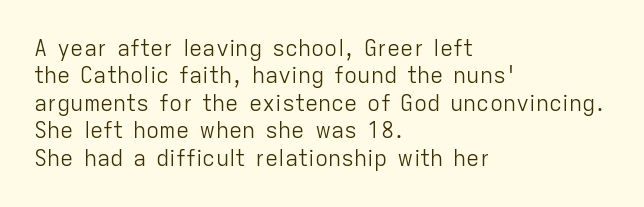
The image shows 22 px text type, upright; set left-aligned, normal line spacing (1.25x), normal letter spacing, not underlined.
